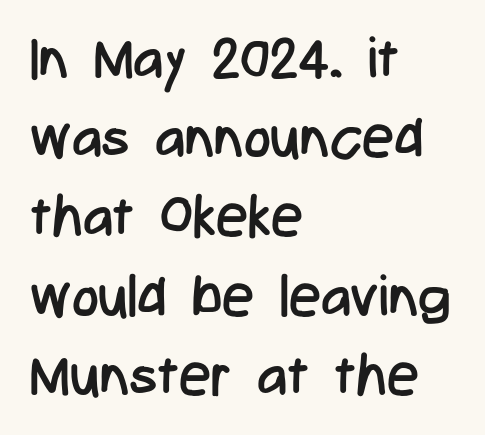
{"serif": "no", "italic": "no", "bold": "no", "weight": "regular", "width": "condensed", "stroke_contrast": "low", "x_height": "medium", "monospaced": "no", "underline": "no", "align": "left", "line_spacing": "normal", "line_spacing_ratio": 1.39, "letter_spacing": "normal", "letter_spacing_em": 0.0, "glyph_px": 57}
